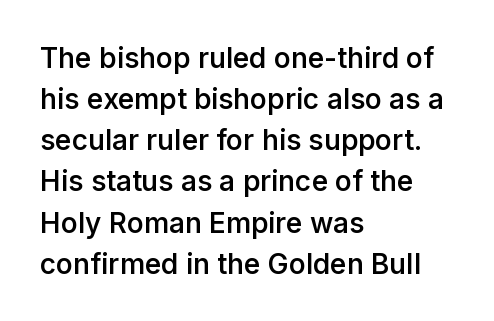
Q: Is the text bold? A: Semi-bold.
Q: Is the text italic (slanted)? A: No, it is upright.
Q: Is the typeface a serif or a sans-serif typeface? A: Sans-serif.
Q: Is the text underlined? A: No.
Q: How is the paragraph aligned? A: Left-aligned.
Q: Is the spacing between letters normal or unusually wide? A: Normal.
Q: Is the spacing between lines tight, normal or loose? A: Normal.
Q: Width (condensed, normal, or wide)? A: Normal.
Q: Stroke contrast? A: Low.
Q: x-height? A: Medium.
Q: Monospaced? A: No.
